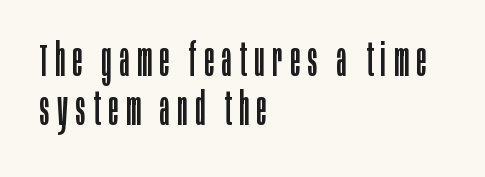
Which margin do the lines hug? The left one — the right edge is uneven. Baseline-to-baseline distance is barely more than the letter height. No letter is thick-stroked: the sample isn't bold. The rendering shows plain stroke endings on the letterforms — a sans-serif design. Descenders hang freely into open space. The axis of the letterforms is exactly vertical.
